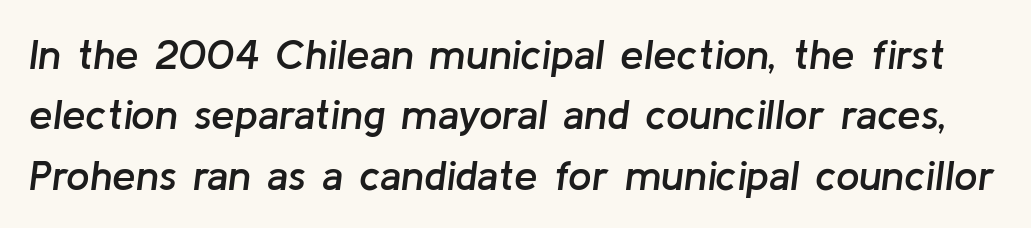
{"italic": "yes", "lean": "right", "slant_degrees": 8, "bold": "semi", "weight": "semibold", "width": "normal", "stroke_contrast": "low", "x_height": "medium", "monospaced": "no", "underline": "no", "line_spacing": "normal", "line_spacing_ratio": 1.44, "letter_spacing": "normal", "letter_spacing_em": 0.0, "glyph_px": 42}
